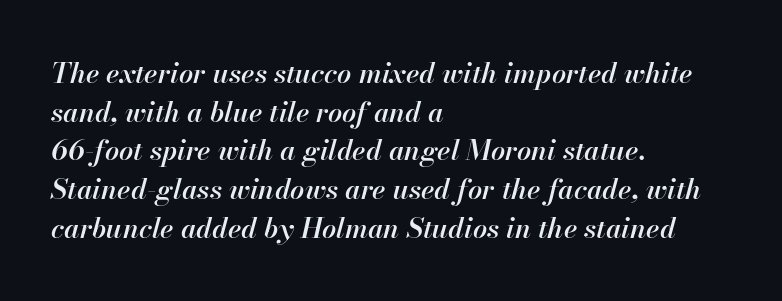
Where is the straight margin? On the left. The space beneath each line is pristine and unruled. The passage shown is semibold, sitting just below true bold. The block of text has a typical density, with ordinary space between rows.
